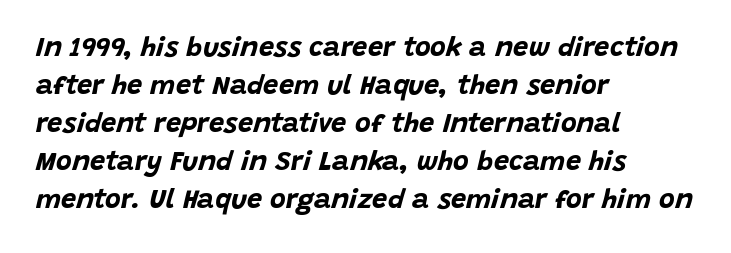
The image shows 27 px bold type, italic (leaning right); set left-aligned, normal line spacing (1.41x), normal letter spacing, not underlined.
